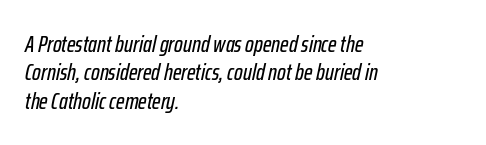
Check the space under the baseline: it is left empty. In terms of letterspacing, this is plain default setting. The axis of the letterforms is tilted away from vertical. Horizontal alignment here is leftward, the default for most running prose.
